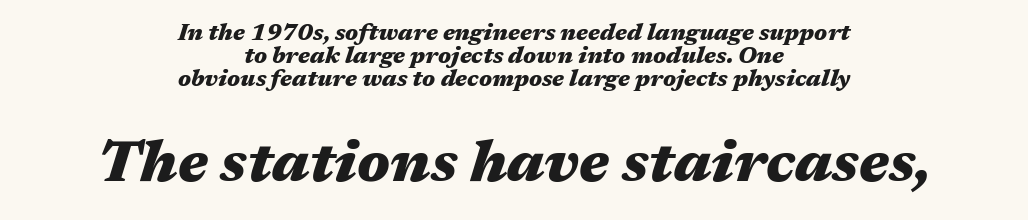
{"italic": "yes", "lean": "right", "slant_degrees": 17, "bold": "yes", "weight": "heavy", "width": "wide", "stroke_contrast": "medium", "x_height": "medium", "monospaced": "no", "underline": "no", "align": "center", "line_spacing": "tight", "line_spacing_ratio": 0.99, "letter_spacing": "normal", "letter_spacing_em": 0.0, "larger_block": "second", "size_ratio": 2.52, "glyph_px": 58}
